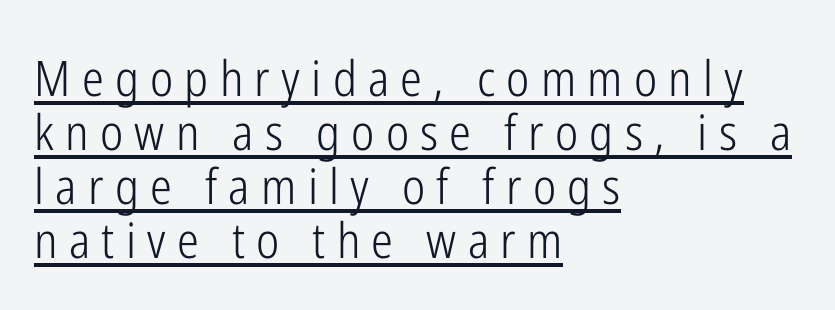
{"serif": "no", "italic": "no", "bold": "no", "weight": "light", "width": "condensed", "stroke_contrast": "low", "x_height": "medium", "monospaced": "no", "underline": "yes", "align": "left", "line_spacing": "tight", "line_spacing_ratio": 1.1, "letter_spacing": "wide", "letter_spacing_em": 0.23, "glyph_px": 49}
